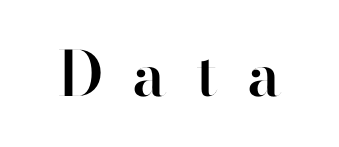
The image shows 62 px semibold sans-serif type, upright; set unusually wide letter spacing (+0.47 em), not underlined; high stroke contrast and a small x-height.
